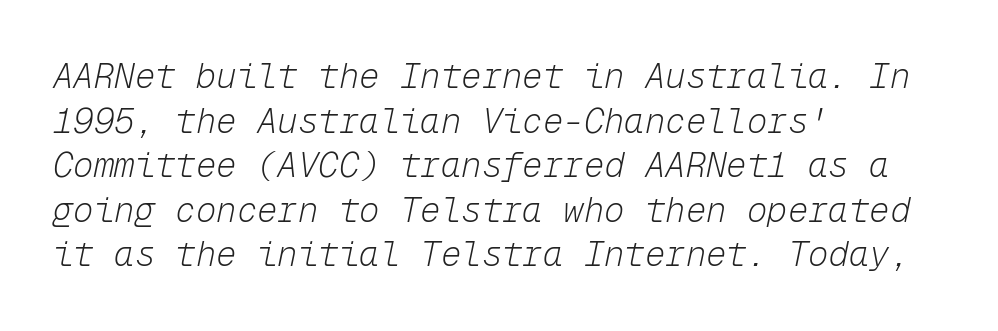
The image shows 34 px light type, italic (leaning right), monospaced; set left-aligned, normal line spacing (1.31x), normal letter spacing, not underlined; low stroke contrast and a medium x-height.
